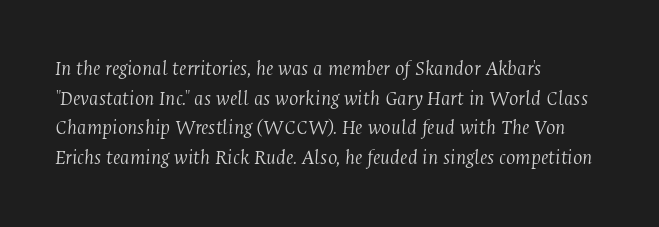
The image shows 22 px text type, italic (leaning right); set left-aligned, normal line spacing (1.35x), normal letter spacing, not underlined.
